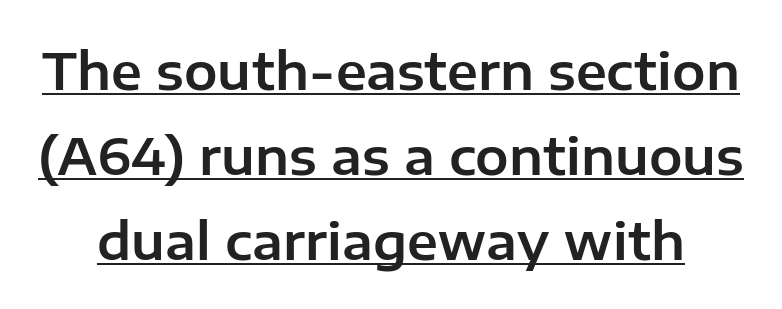
{"serif": "no", "italic": "no", "width": "normal", "stroke_contrast": "low", "x_height": "medium", "monospaced": "no", "underline": "yes", "line_spacing": "normal", "line_spacing_ratio": 1.7, "letter_spacing": "normal", "letter_spacing_em": 0.0, "glyph_px": 50}
